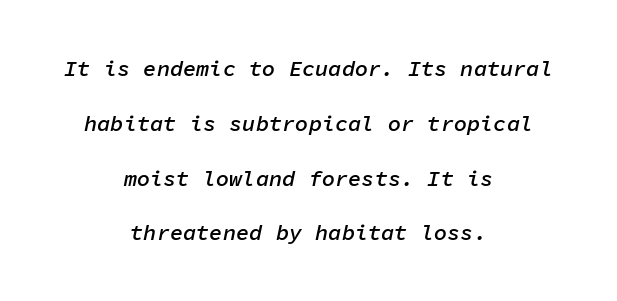
The image shows 22 px text type, italic (leaning right); set centered, loose line spacing (2.49x), normal letter spacing, not underlined.
